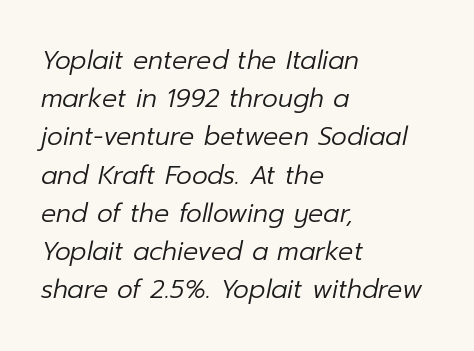
The baseline area is clear. Observe the lean: these are italic letterforms. Standard letterfit; no display-style spreading of the glyphs. Reading down the column, the eye jumps a familiar distance to each next line.
